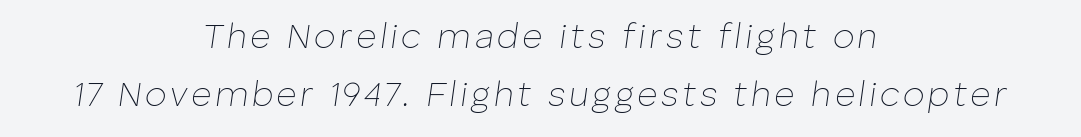
Q: Is the text bold? A: No.
Q: Is the text italic (slanted)? A: Yes, it leans right by about 8 degrees.
Q: Is the text underlined? A: No.
Q: How is the paragraph aligned? A: Centered.
Q: Is the spacing between lines tight, normal or loose? A: Normal.
Q: Width (condensed, normal, or wide)? A: Normal.
Q: Stroke contrast? A: Low.
Q: x-height? A: Medium.
Q: Monospaced? A: No.
